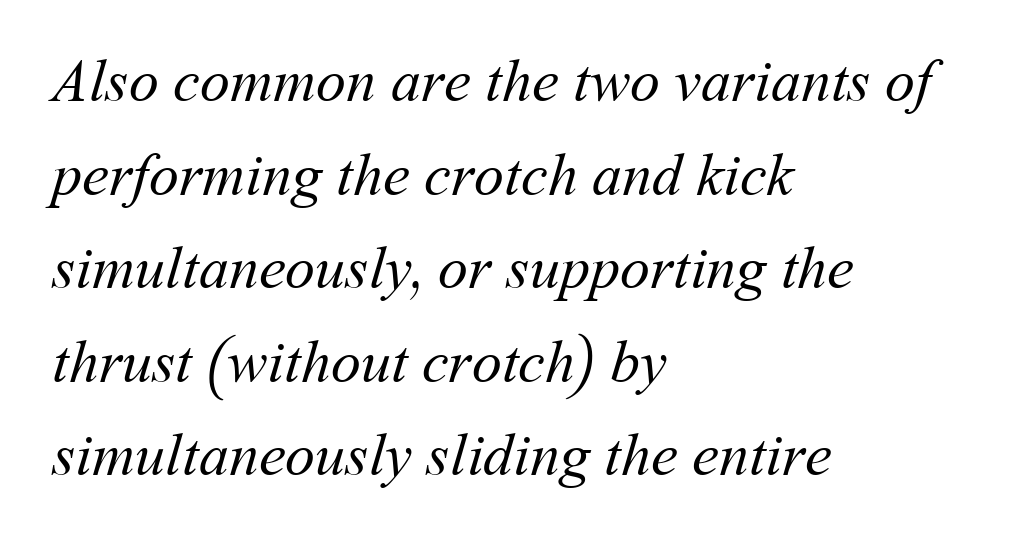
Does the leading feel generous? No, just average. The zone under the glyphs is completely vacant. Note the varied advance widths — an 'i' is clearly narrower than an 'm'. Here the glyphs are tracked normally, forming tight word shapes. Does the copy run flush right? No — it runs flush left. Compared with a typical body face, this is equally light or lighter still.
